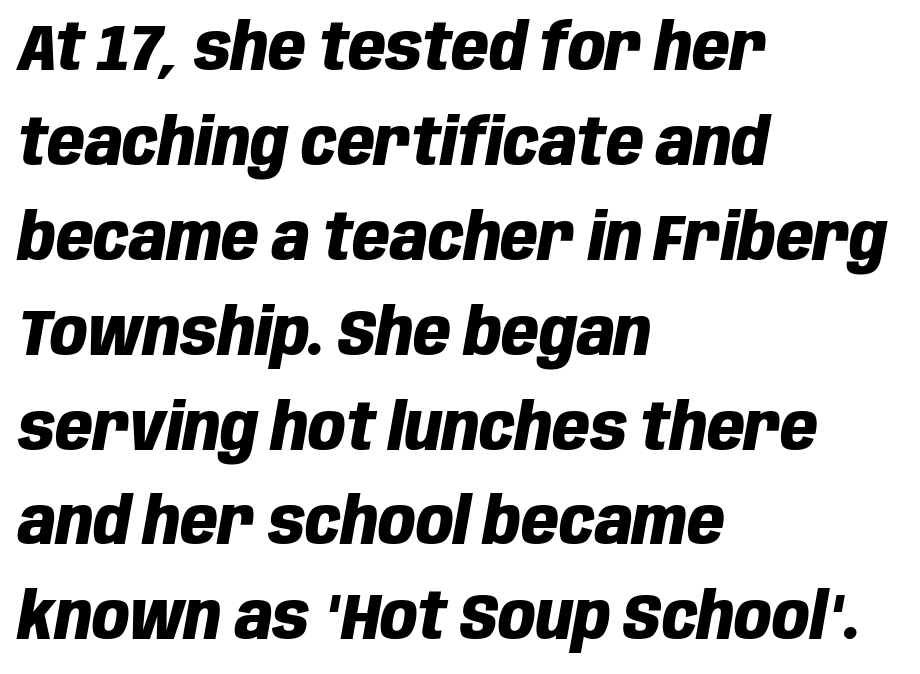
{"italic": "yes", "lean": "right", "slant_degrees": 10, "bold": "yes", "weight": "heavy", "width": "condensed", "stroke_contrast": "low", "x_height": "large", "monospaced": "no", "underline": "no", "align": "left", "line_spacing": "normal", "line_spacing_ratio": 1.46, "letter_spacing": "normal", "letter_spacing_em": 0.0, "glyph_px": 65}
